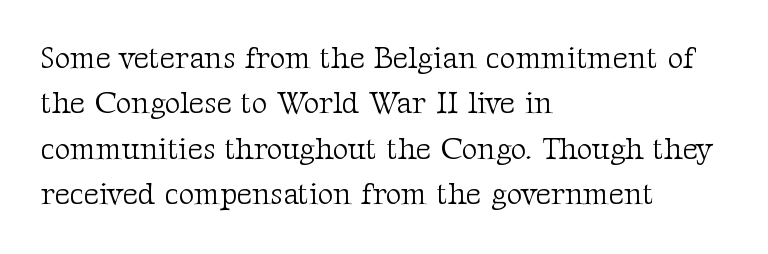
Q: Is the text bold? A: No.
Q: Is the text italic (slanted)? A: No, it is upright.
Q: Is the typeface a serif or a sans-serif typeface? A: Serif.
Q: Is the text underlined? A: No.
Q: How is the paragraph aligned? A: Left-aligned.
Q: Is the spacing between letters normal or unusually wide? A: Normal.
Q: Is the spacing between lines tight, normal or loose? A: Normal.
Q: Width (condensed, normal, or wide)? A: Normal.
Q: Stroke contrast? A: Medium.
Q: x-height? A: Medium.
Q: Monospaced? A: No.
